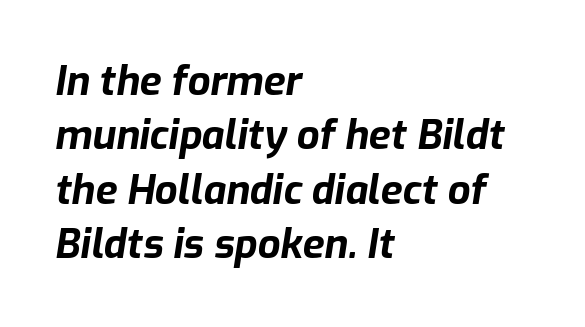
{"italic": "yes", "lean": "right", "slant_degrees": 9, "bold": "yes", "weight": "bold", "width": "normal", "stroke_contrast": "low", "x_height": "medium", "monospaced": "no", "underline": "no", "align": "left", "line_spacing": "normal", "line_spacing_ratio": 1.36, "letter_spacing": "normal", "letter_spacing_em": 0.0, "glyph_px": 40}
